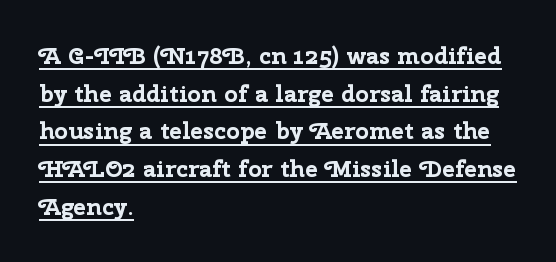
Q: Is the text bold? A: Yes.
Q: Is the text italic (slanted)? A: No, it is upright.
Q: Is the text underlined? A: Yes.
Q: How is the paragraph aligned? A: Left-aligned.
Q: Is the spacing between letters normal or unusually wide? A: Normal.
Q: Is the spacing between lines tight, normal or loose? A: Normal.
